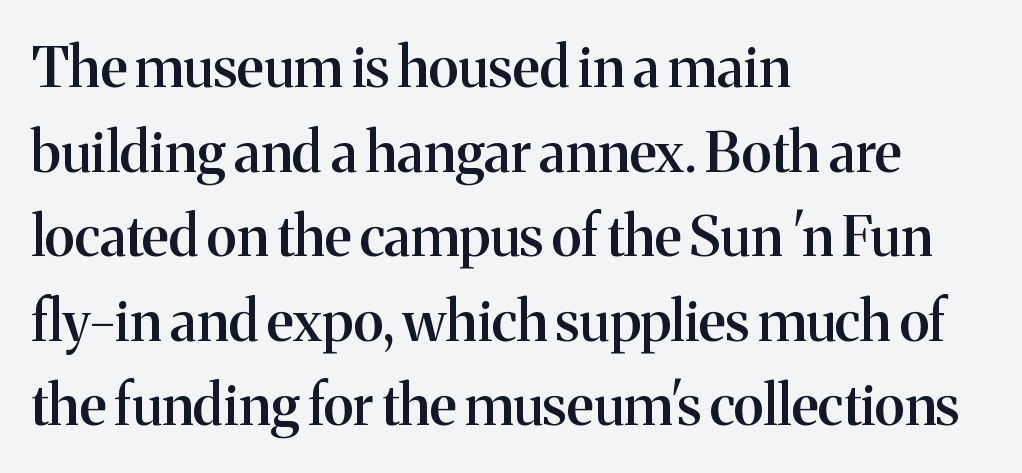
No extra tracking has been applied to these lines. Every character sits straight up, as roman type does. The glyphs have the mass of a demibold cut, below bold. The passage shown is not underscored anywhere. Font category for this specimen: serif. Spacing verdict: proportional, widths tailored to each character.
